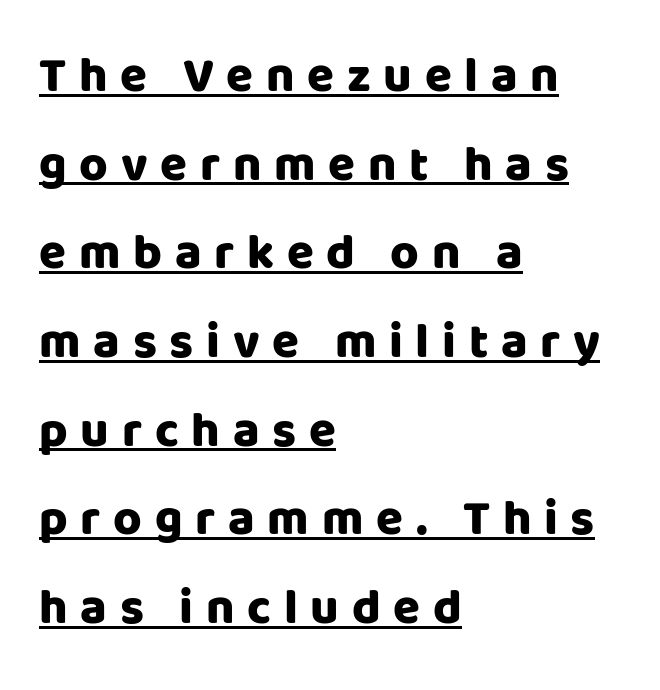
The image shows 49 px heavy sans-serif type, upright; set left-aligned, line spacing 1.81x, unusually wide letter spacing (+0.26 em), underlined; low stroke contrast and a large x-height.
